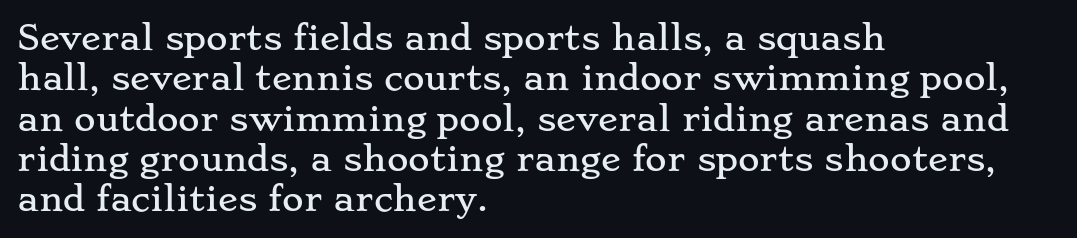
{"serif": "yes", "italic": "no", "width": "wide", "stroke_contrast": "low", "x_height": "small", "monospaced": "no", "underline": "no", "align": "left", "line_spacing_ratio": 1.22, "letter_spacing": "normal", "letter_spacing_em": 0.0, "glyph_px": 33}
